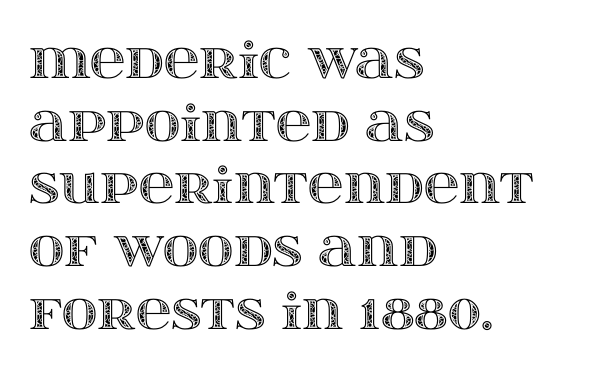
You could call the tracking neutral — neither tight nor loose. Character widths vary here, with narrow letters taking less room than wide ones. The passage shown is not underscored anywhere. Casual observation: everything's shoved over to the left. What's the leading like? Ordinary, nothing unusual. Unlike italic type, these characters show no tilt at all.
